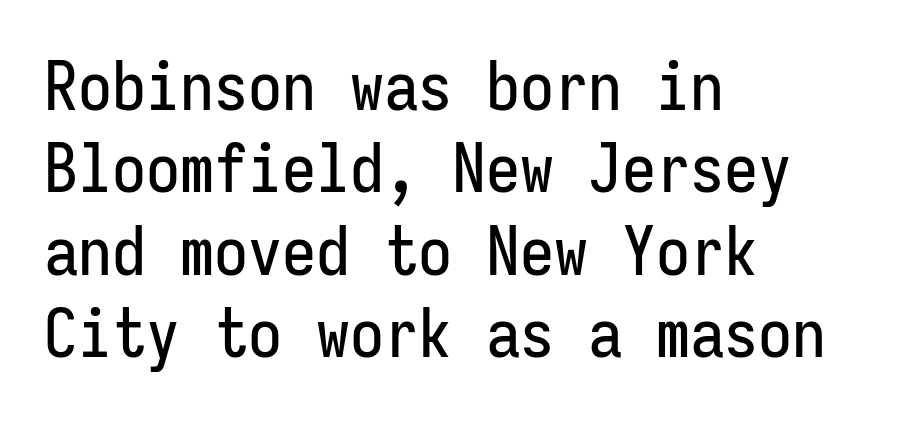
{"serif": "no", "italic": "no", "width": "condensed", "stroke_contrast": "low", "x_height": "medium", "monospaced": "yes", "underline": "no", "align": "left", "line_spacing_ratio": 1.21, "letter_spacing": "normal", "letter_spacing_em": 0.0, "glyph_px": 68}
